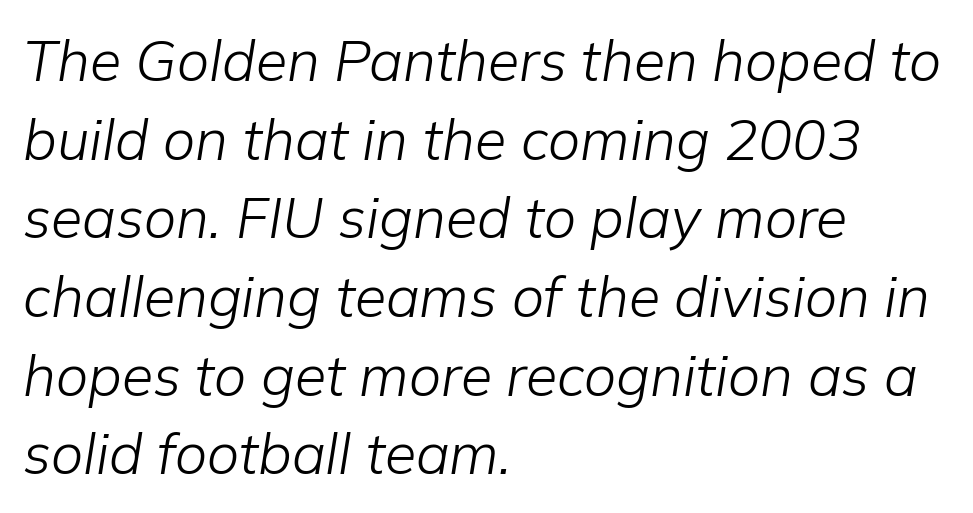
Characters follow at the spacing the type designer built in. The lettering tilts uniformly, giving the passage an italic look. Caption: face not bold, strokes unweighted. Regarding leading, the lines here are spaced in the standard way.
